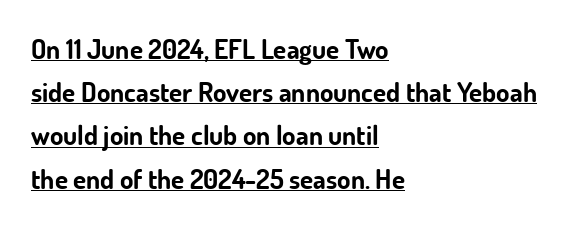
What stands out about the letter spacing? Nothing — it is the standard amount. The line-height multiplier appears to be the usual default. Typographic density is high because the face is bold. What decoration does the sample have? An underline.
